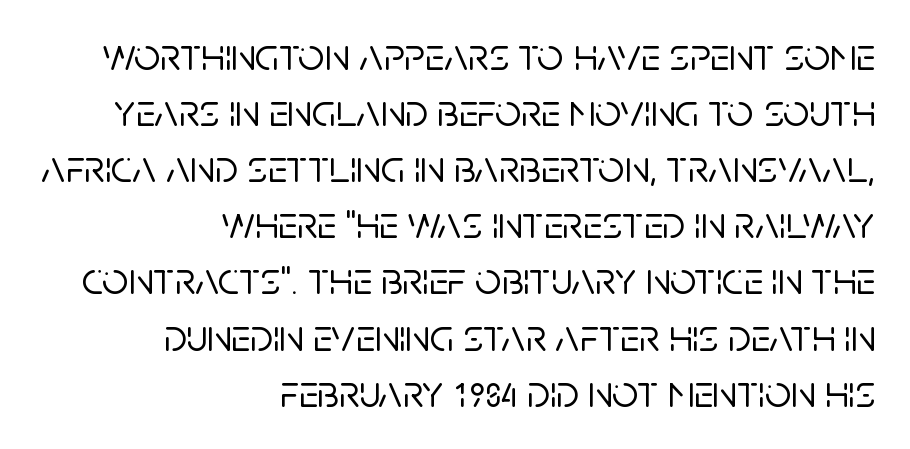
The image shows 46 px sans-serif type, upright; set right-aligned, line spacing 1.22x, normal letter spacing, not underlined; low stroke contrast and a large x-height.
